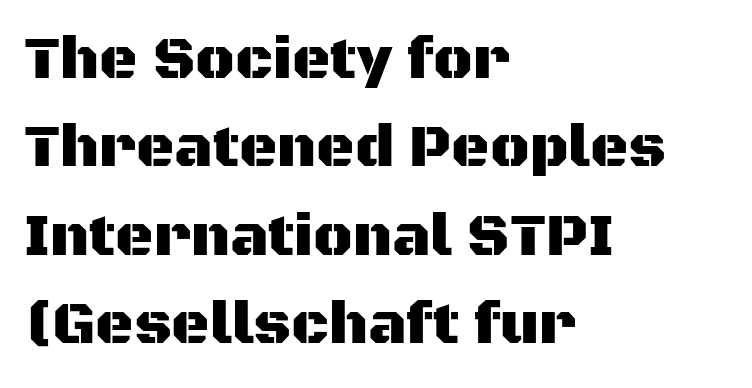
Q: Is the text italic (slanted)? A: No, it is upright.
Q: Is the typeface a serif or a sans-serif typeface? A: Sans-serif.
Q: Is the text underlined? A: No.
Q: How is the paragraph aligned? A: Left-aligned.
Q: Is the spacing between letters normal or unusually wide? A: Normal.
Q: Is the spacing between lines tight, normal or loose? A: Normal.
Q: Width (condensed, normal, or wide)? A: Normal.
Q: Stroke contrast? A: Medium.
Q: x-height? A: Large.
Q: Monospaced? A: No.
